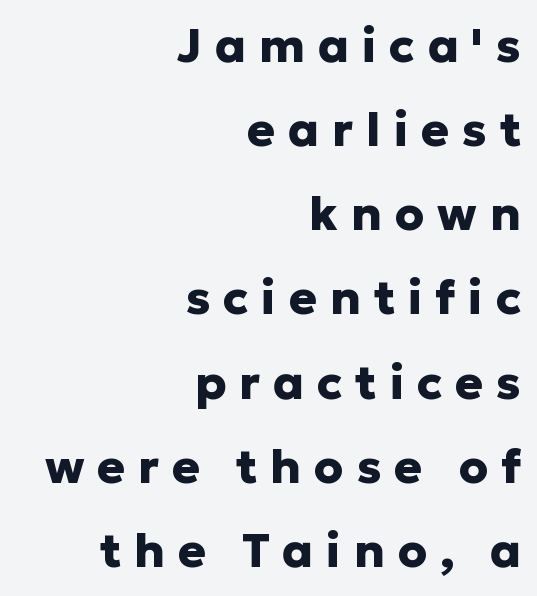
Quick note: not italic, upright. Decoration check: the copy has no underline. The paragraph shown leans on its right margin. Plenty of ink on the page — the face is bold. The face used here is proportionally spaced, like ordinary book or web type. The letterforms stand isolated, each surrounded by extra space.
